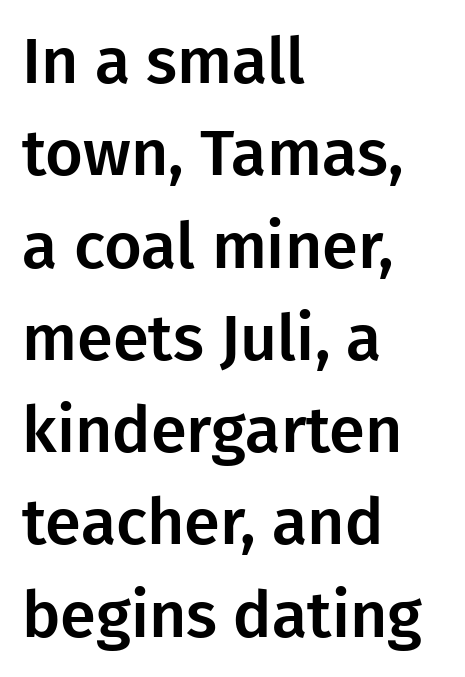
Q: Is the text italic (slanted)? A: No, it is upright.
Q: Is the typeface a serif or a sans-serif typeface? A: Sans-serif.
Q: Is the text underlined? A: No.
Q: How is the paragraph aligned? A: Left-aligned.
Q: Is the spacing between letters normal or unusually wide? A: Normal.
Q: Is the spacing between lines tight, normal or loose? A: Normal.
Q: Width (condensed, normal, or wide)? A: Normal.
Q: Stroke contrast? A: Low.
Q: x-height? A: Medium.
Q: Monospaced? A: No.
